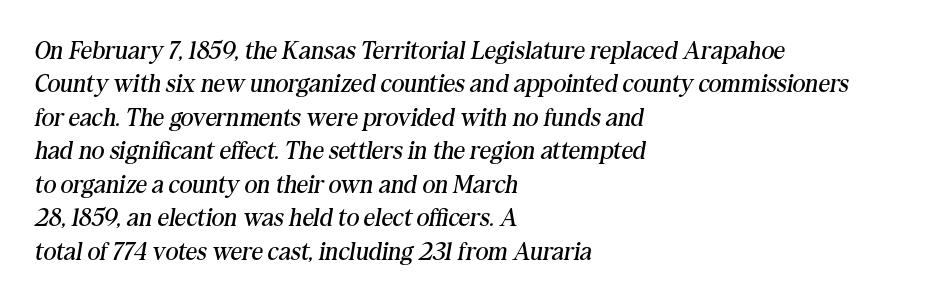
Short note: letters normally spaced. Regular leading. The paragraph has a hard left edge and a soft right edge. The passage shown is not bold in any degree. The text carries the slant typical of an italic or oblique font. The glyphs are unaccompanied by any horizontal stroke below them.
